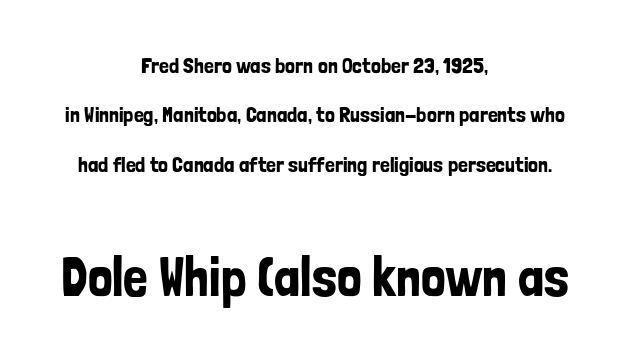
Q: Is the text italic (slanted)? A: No, it is upright.
Q: Is the typeface a serif or a sans-serif typeface? A: Sans-serif.
Q: Is the text underlined? A: No.
Q: How is the paragraph aligned? A: Centered.
Q: Is the spacing between letters normal or unusually wide? A: Normal.
Q: Is the spacing between lines tight, normal or loose? A: Loose.
Q: Which block of text is set in a larger size, the first (top) or the second (bottom)? A: The second (bottom) one.
Q: Width (condensed, normal, or wide)? A: Condensed.
Q: Stroke contrast? A: Low.
Q: x-height? A: Medium.
Q: Monospaced? A: No.
